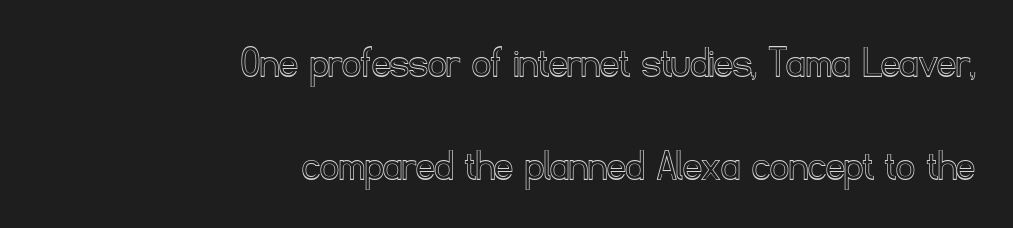
Q: Is the text italic (slanted)? A: No, it is upright.
Q: Is the text underlined? A: No.
Q: How is the paragraph aligned? A: Right-aligned.
Q: Is the spacing between letters normal or unusually wide? A: Normal.
Q: Is the spacing between lines tight, normal or loose? A: Loose.
Q: Width (condensed, normal, or wide)? A: Normal.
Q: x-height? A: Small.
Q: Monospaced? A: No.
